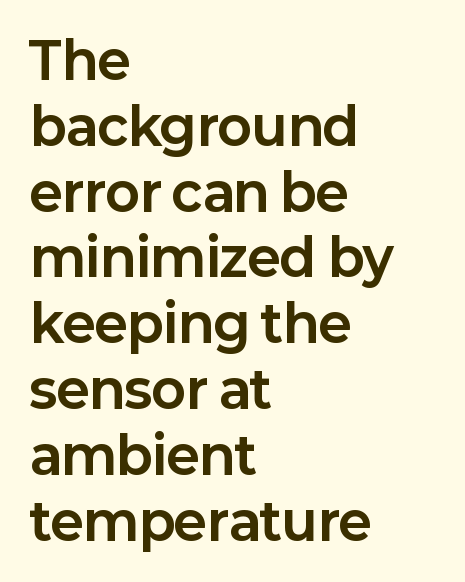
The image shows 51 px bold sans-serif type, upright; set left-aligned, normal line spacing (1.29x), normal letter spacing, not underlined; low stroke contrast and a medium x-height.
